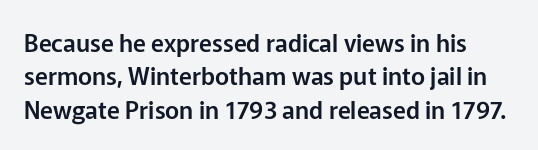
Q: Is the text italic (slanted)? A: No, it is upright.
Q: Is the text underlined? A: No.
Q: Is the spacing between letters normal or unusually wide? A: Normal.
Q: Is the spacing between lines tight, normal or loose? A: Normal.
